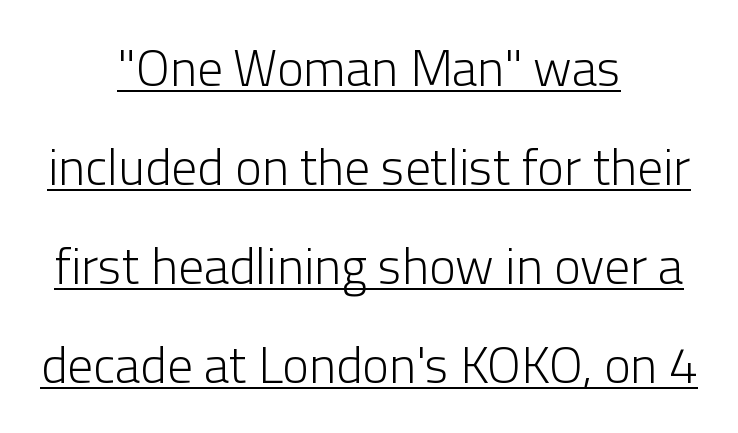
{"serif": "no", "italic": "no", "bold": "no", "weight": "light", "width": "normal", "stroke_contrast": "low", "x_height": "medium", "monospaced": "no", "underline": "yes", "align": "center", "line_spacing": "loose", "line_spacing_ratio": 1.94, "letter_spacing": "normal", "letter_spacing_em": 0.0, "glyph_px": 51}
